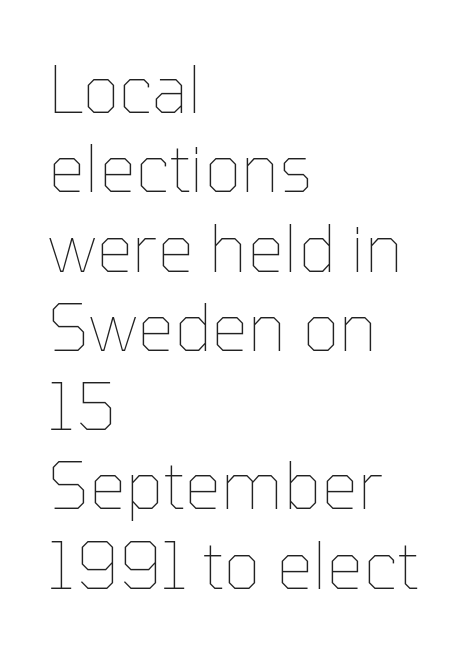
Q: Is the text bold? A: No.
Q: Is the text italic (slanted)? A: No, it is upright.
Q: Is the text underlined? A: No.
Q: How is the paragraph aligned? A: Left-aligned.
Q: Is the spacing between letters normal or unusually wide? A: Normal.
Q: Width (condensed, normal, or wide)? A: Normal.
Q: Stroke contrast? A: Low.
Q: x-height? A: Medium.
Q: Monospaced? A: No.
